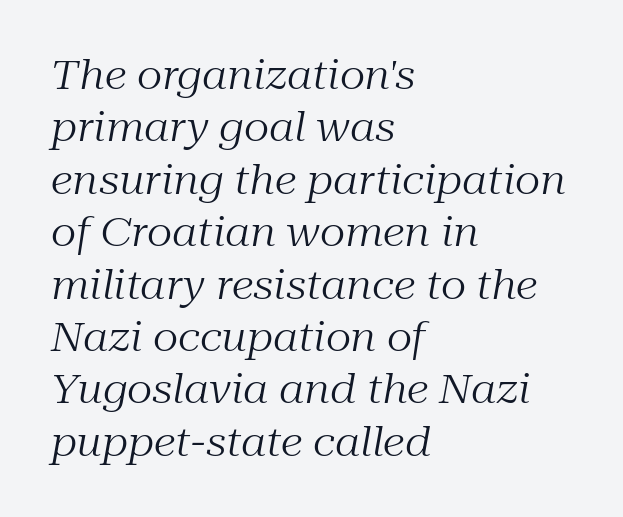
Q: Is the text bold? A: No.
Q: Is the text italic (slanted)? A: Yes, it leans right by about 10 degrees.
Q: Is the typeface a serif or a sans-serif typeface? A: Serif.
Q: Is the text underlined? A: No.
Q: How is the paragraph aligned? A: Left-aligned.
Q: Is the spacing between letters normal or unusually wide? A: Normal.
Q: Is the spacing between lines tight, normal or loose? A: Normal.
Q: Width (condensed, normal, or wide)? A: Normal.
Q: Stroke contrast? A: Medium.
Q: x-height? A: Medium.
Q: Monospaced? A: No.
